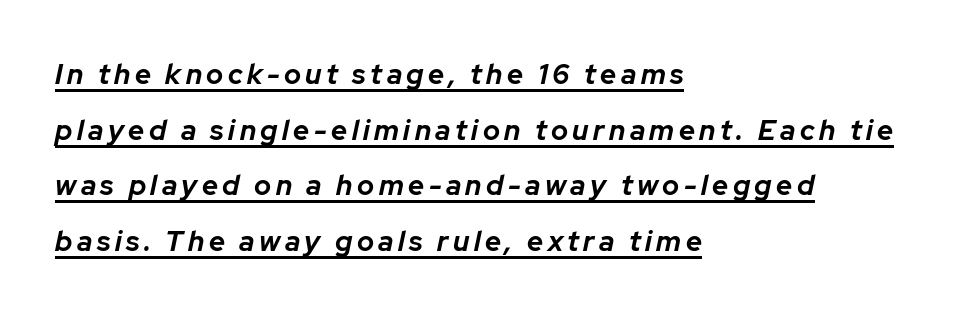
Q: Is the text bold? A: Yes.
Q: Is the text italic (slanted)? A: Yes, it leans right by about 12 degrees.
Q: Is the text underlined? A: Yes.
Q: How is the paragraph aligned? A: Left-aligned.
Q: Is the spacing between lines tight, normal or loose? A: Loose.
Q: Width (condensed, normal, or wide)? A: Normal.
Q: Stroke contrast? A: Low.
Q: x-height? A: Medium.
Q: Monospaced? A: No.
